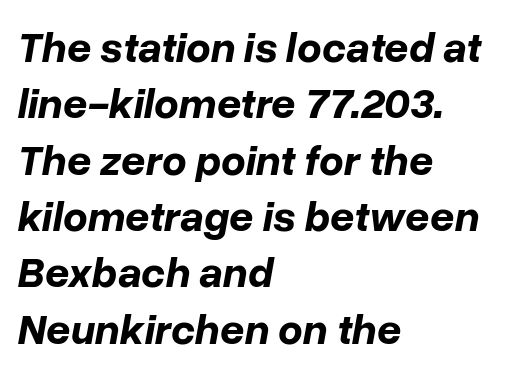
Think of a printed novel: that variable character pitch is what you see here. Typesetter's note: full bold, strokes at maximum text heaviness. Students, note that the glyphs here touch the page at normal intervals. The space between consecutive lines is moderate. Anything drawn beneath the words? Only blank space.
